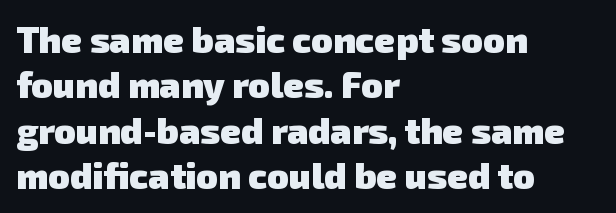
{"serif": "no", "bold": "yes", "weight": "heavy", "width": "normal", "stroke_contrast": "low", "x_height": "medium", "monospaced": "no", "underline": "no", "align": "left", "line_spacing": "normal", "line_spacing_ratio": 1.26, "letter_spacing": "normal", "letter_spacing_em": 0.0, "glyph_px": 36}
